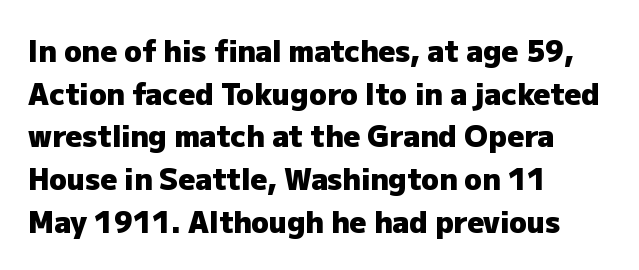
The image shows 29 px heavy sans-serif type, upright; set left-aligned, normal line spacing (1.47x), normal letter spacing, not underlined; low stroke contrast and a medium x-height.
